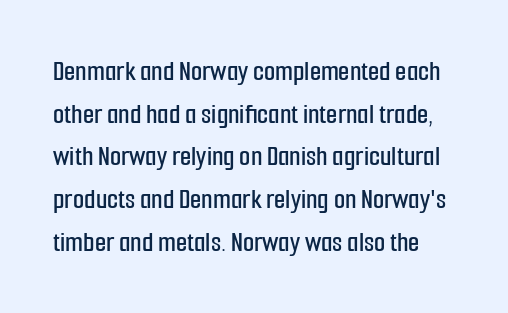
Q: Is the text italic (slanted)? A: No, it is upright.
Q: Is the typeface a serif or a sans-serif typeface? A: Sans-serif.
Q: Is the text underlined? A: No.
Q: Is the spacing between letters normal or unusually wide? A: Normal.
Q: Is the spacing between lines tight, normal or loose? A: Normal.
Q: Width (condensed, normal, or wide)? A: Condensed.
Q: Stroke contrast? A: Low.
Q: x-height? A: Medium.
Q: Monospaced? A: No.
